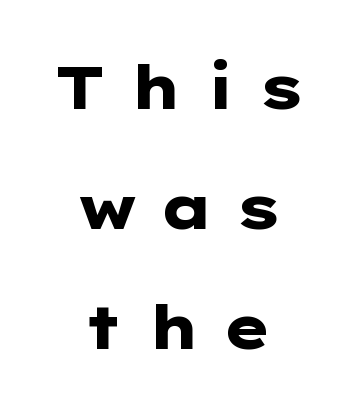
{"serif": "no", "italic": "no", "bold": "yes", "weight": "heavy", "width": "wide", "stroke_contrast": "low", "x_height": "medium", "monospaced": "no", "underline": "no", "align": "center", "line_spacing": "loose", "line_spacing_ratio": 1.97, "letter_spacing": "wide", "letter_spacing_em": 0.36, "glyph_px": 61}
